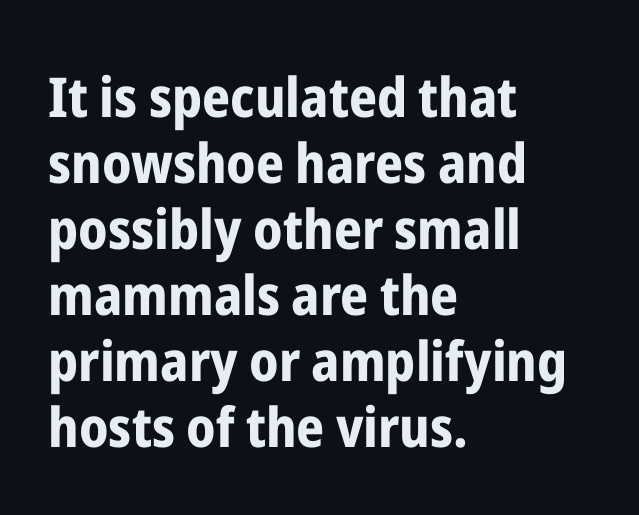
The image shows 55 px bold, condensed sans-serif type, upright; set left-aligned, line spacing 1.2x, normal letter spacing, not underlined; low stroke contrast and a medium x-height.
